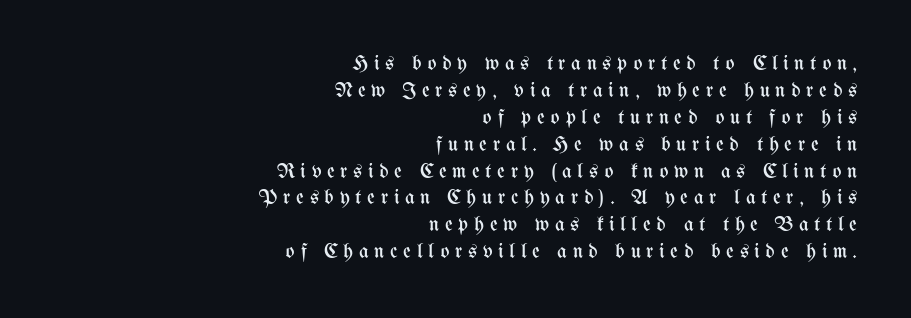
The lines sit at an ordinary, default distance from one another. The gap between lines stays unmarked. Letters have the restrained weight of plain body copy at most. The horizontal fit of the characters is loose and conspicuously gappy. The paragraph has a hard right edge and a soft left edge.
